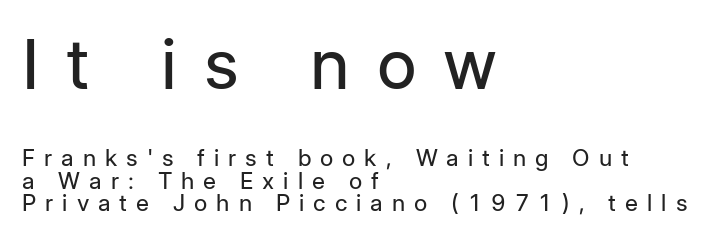
Q: Is the text bold? A: No.
Q: Is the text italic (slanted)? A: No, it is upright.
Q: Is the typeface a serif or a sans-serif typeface? A: Sans-serif.
Q: Is the text underlined? A: No.
Q: How is the paragraph aligned? A: Left-aligned.
Q: Is the spacing between letters normal or unusually wide? A: Unusually wide.
Q: Is the spacing between lines tight, normal or loose? A: Tight.
Q: Which block of text is set in a larger size, the first (top) or the second (bottom)? A: The first (top) one.
Q: Width (condensed, normal, or wide)? A: Normal.
Q: Stroke contrast? A: Low.
Q: x-height? A: Medium.
Q: Monospaced? A: No.
